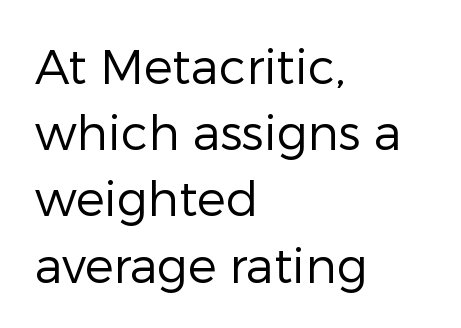
This is roman type, the default non-slanted kind. The letterforms sit shoulder to shoulder at normal distance. Layout note: lines flush left. Decoration check: the copy has no underline. Heaviness? Minimal to ordinary, like unemphasized prose. Each letter's strokes conclude bluntly, with no projecting serifs.
